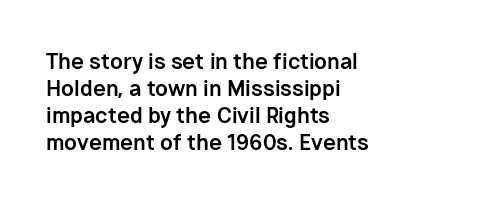
The image shows 21 px bold type, upright; set left-aligned, normal line spacing (1.29x), normal letter spacing, not underlined.
